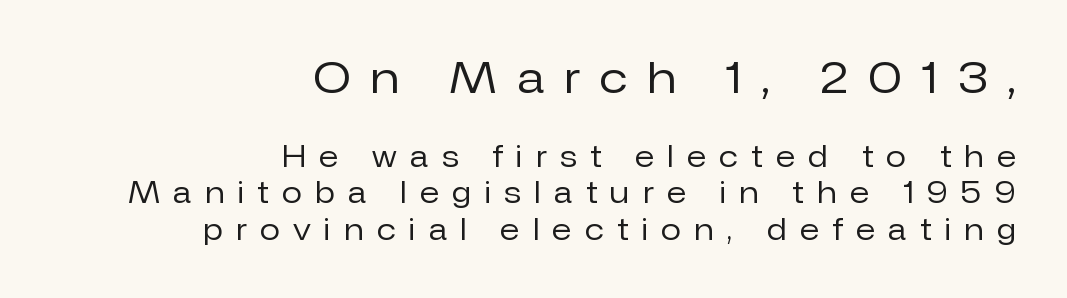
{"serif": "no", "italic": "no", "bold": "no", "weight": "regular", "width": "normal", "stroke_contrast": "low", "x_height": "medium", "monospaced": "no", "underline": "no", "align": "right", "line_spacing": "normal", "line_spacing_ratio": 1.25, "letter_spacing": "wide", "letter_spacing_em": 0.47, "larger_block": "first", "size_ratio": 1.48, "glyph_px": 43}
